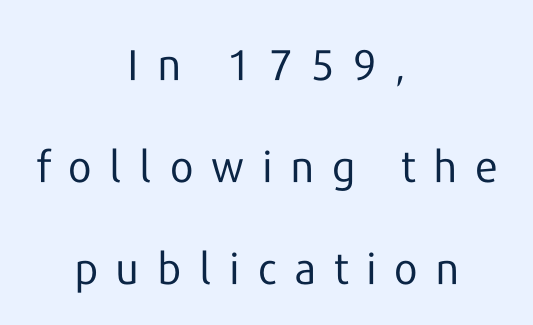
{"serif": "no", "italic": "no", "bold": "no", "weight": "regular", "width": "normal", "stroke_contrast": "low", "x_height": "medium", "monospaced": "no", "underline": "no", "align": "center", "line_spacing": "loose", "line_spacing_ratio": 2.37, "letter_spacing": "wide", "letter_spacing_em": 0.41, "glyph_px": 43}
